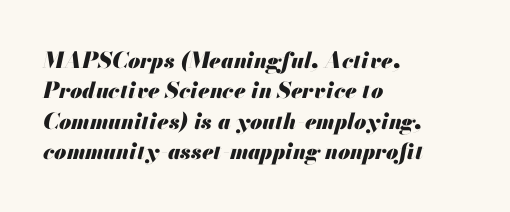
The image shows 22 px bold type, italic (leaning right); set left-aligned, normal line spacing (1.38x), normal letter spacing, not underlined.
